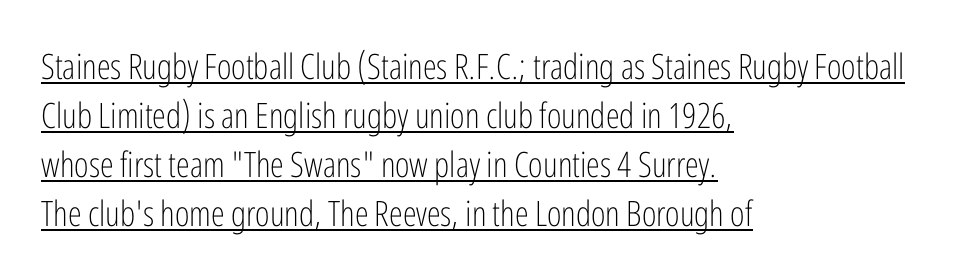
{"serif": "no", "italic": "no", "bold": "no", "weight": "light", "width": "condensed", "stroke_contrast": "low", "x_height": "medium", "monospaced": "no", "underline": "yes", "align": "left", "line_spacing": "normal", "line_spacing_ratio": 1.4, "letter_spacing": "normal", "letter_spacing_em": 0.0, "glyph_px": 35}
